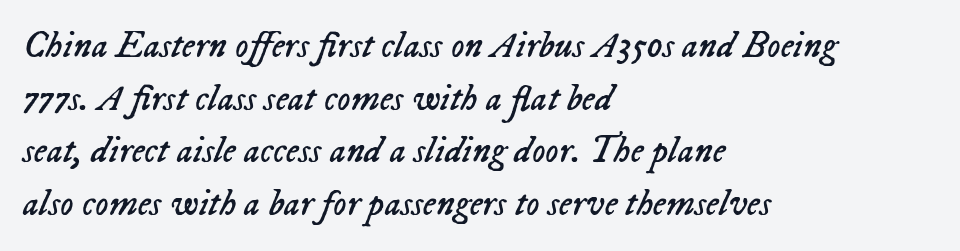
The image shows 37 px regular-weight type, italic (leaning right); set left-aligned, normal line spacing (1.42x), normal letter spacing, not underlined; low stroke contrast and a medium x-height.
